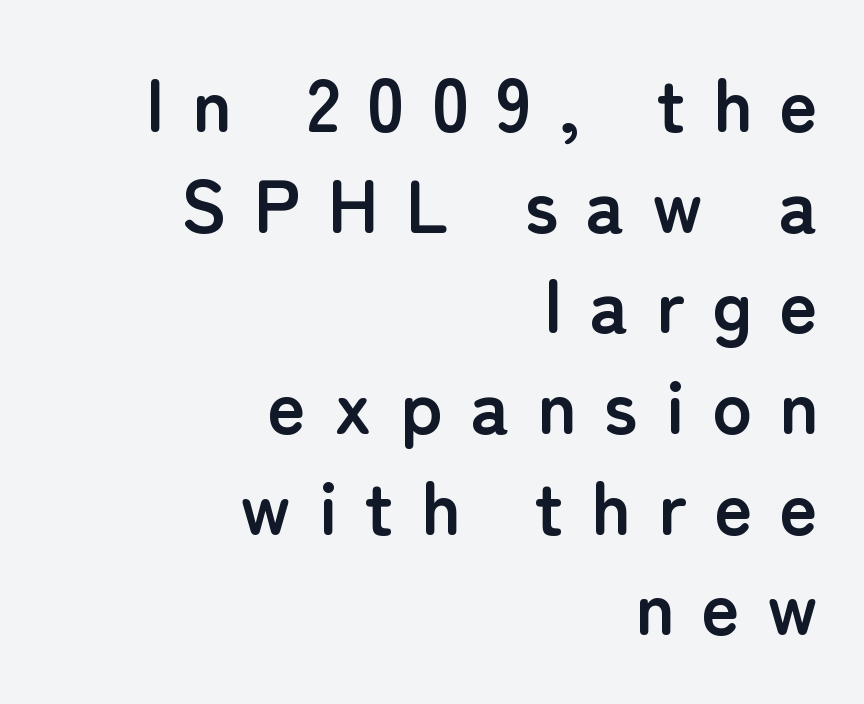
Q: Is the text bold? A: Yes.
Q: Is the text italic (slanted)? A: No, it is upright.
Q: Is the typeface a serif or a sans-serif typeface? A: Sans-serif.
Q: Is the text underlined? A: No.
Q: How is the paragraph aligned? A: Right-aligned.
Q: Is the spacing between letters normal or unusually wide? A: Unusually wide.
Q: Is the spacing between lines tight, normal or loose? A: Normal.
Q: Width (condensed, normal, or wide)? A: Normal.
Q: Stroke contrast? A: Low.
Q: x-height? A: Medium.
Q: Monospaced? A: No.
